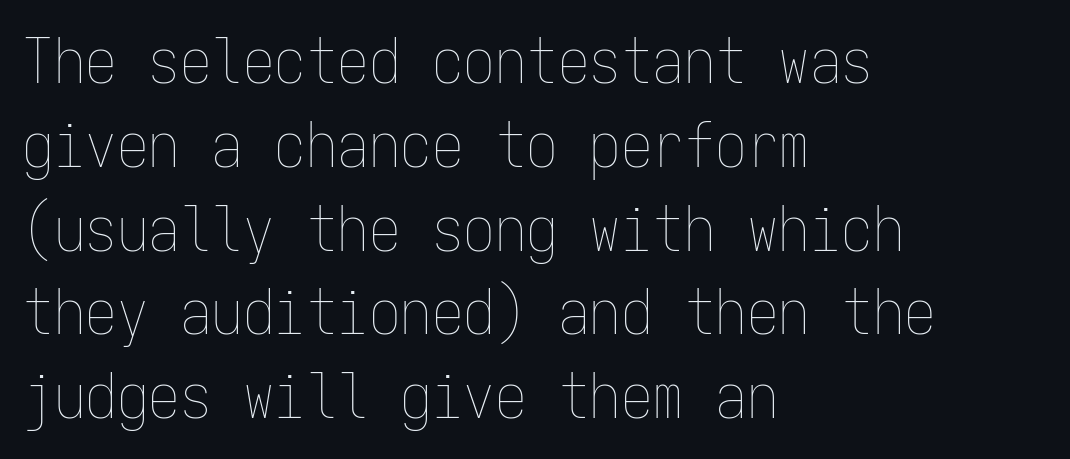
The image shows 63 px thin, condensed type, upright, monospaced; set left-aligned, normal line spacing (1.33x), normal letter spacing, not underlined; low stroke contrast and a medium x-height.
